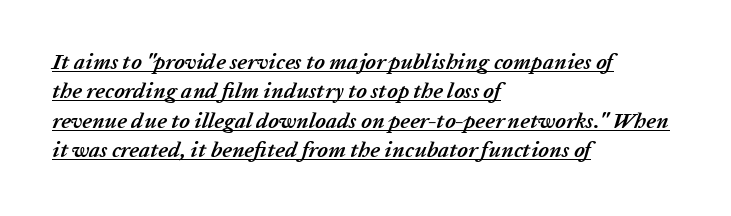
Q: Is the text bold? A: Yes.
Q: Is the text italic (slanted)? A: Yes, it leans right by about 20 degrees.
Q: Is the text underlined? A: Yes.
Q: How is the paragraph aligned? A: Left-aligned.
Q: Is the spacing between letters normal or unusually wide? A: Normal.
Q: Is the spacing between lines tight, normal or loose? A: Normal.
